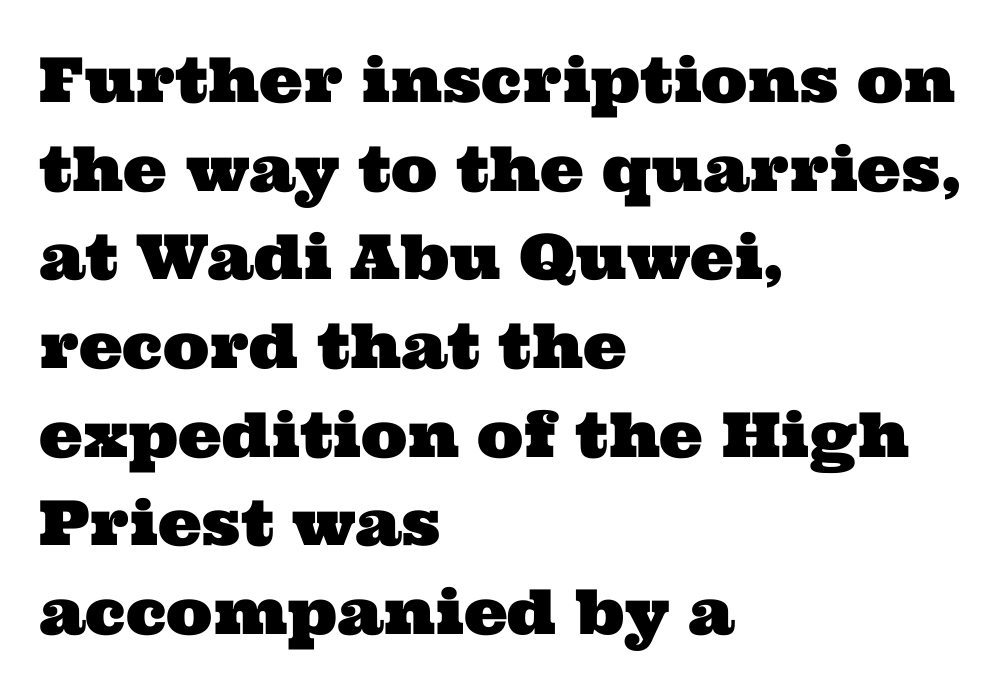
{"serif": "yes", "width": "wide", "stroke_contrast": "medium", "x_height": "medium", "monospaced": "no", "underline": "no", "align": "left", "line_spacing": "normal", "line_spacing_ratio": 1.43, "letter_spacing": "normal", "letter_spacing_em": 0.0, "glyph_px": 62}
